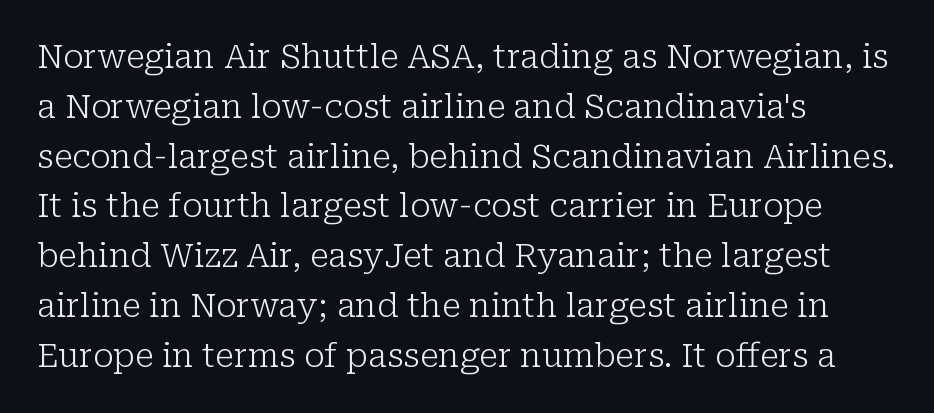
Ordinary non-slanted type is in use. Stem width sits at or under what a default text font uses. Vertical spacing — default. The face used here is proportionally spaced, like ordinary book or web type.
